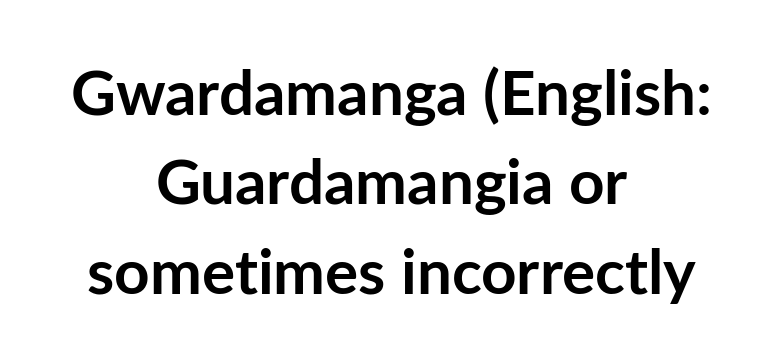
Is there much room between lines? A standard amount, neither cramped nor airy. Character widths vary here, with narrow letters taking less room than wide ones. The text block is weighted toward neither margin, spreading evenly from the middle. The rendering uses a bold face; every stroke is thick and dark. Quick note: not italic, upright.
